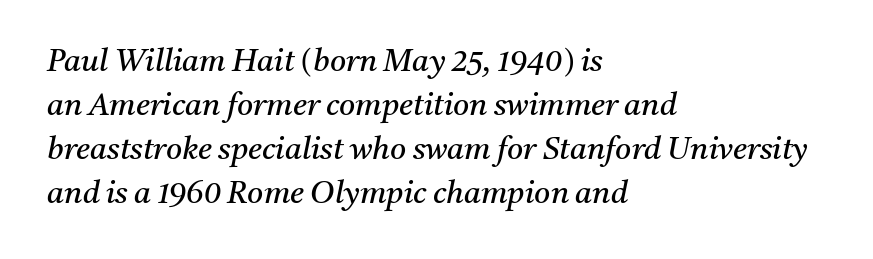
{"serif": "yes", "italic": "yes", "lean": "right", "slant_degrees": 11, "bold": "no", "weight": "regular", "width": "normal", "stroke_contrast": "medium", "x_height": "medium", "monospaced": "no", "underline": "no", "align": "left", "line_spacing": "normal", "line_spacing_ratio": 1.42, "letter_spacing": "normal", "letter_spacing_em": 0.0, "glyph_px": 31}
